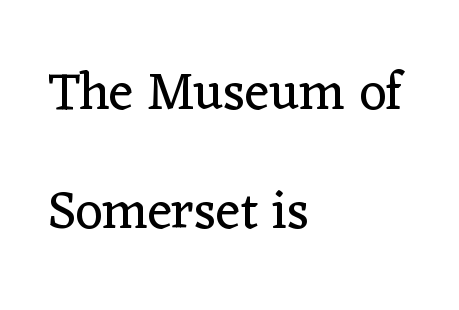
Regarding leading, the lines here are spaced well apart. Unmarked baselines from the first word to the last. A typesetter would call this proportional, since set widths differ per character. Default kerning and tracking; the words read as compact shapes. The designer went with a serif here, giving each stem small feet.
